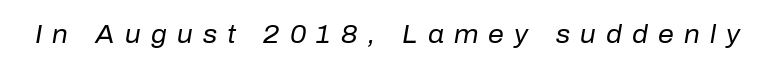
The lettering tilts uniformly, giving the passage an italic look. Weight class: somewhere from thin through regular. Underline: absent. Observe the wide spacing: letters keep a clear distance from each other.
